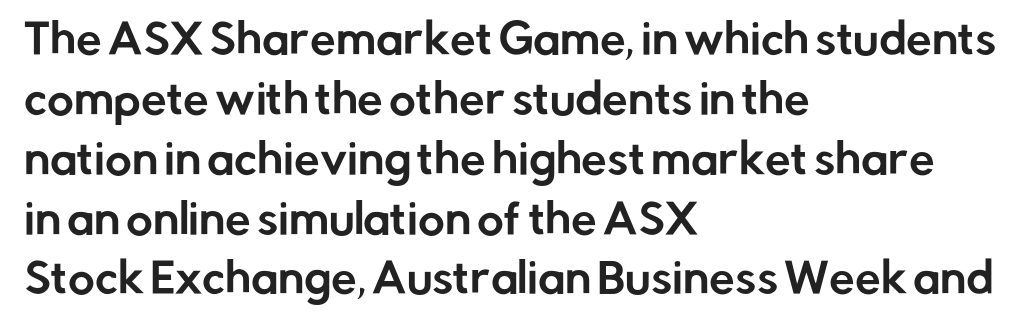
{"serif": "no", "italic": "no", "width": "normal", "stroke_contrast": "low", "x_height": "medium", "monospaced": "no", "underline": "no", "align": "left", "line_spacing": "normal", "line_spacing_ratio": 1.46, "letter_spacing": "normal", "letter_spacing_em": 0.0, "glyph_px": 41}
